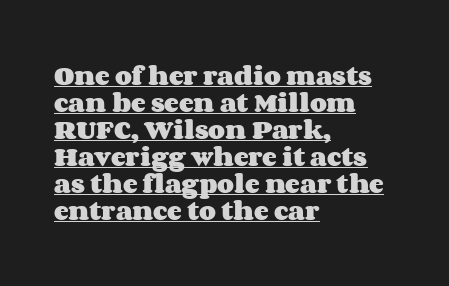
{"italic": "no", "bold": "yes", "underline": "yes", "align": "left", "line_spacing_ratio": 1.23, "letter_spacing": "normal", "letter_spacing_em": 0.0, "glyph_px": 22}
